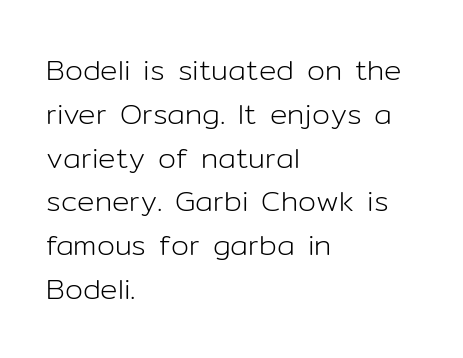
Q: Is the text bold? A: No.
Q: Is the text italic (slanted)? A: No, it is upright.
Q: Is the typeface a serif or a sans-serif typeface? A: Sans-serif.
Q: Is the text underlined? A: No.
Q: How is the paragraph aligned? A: Left-aligned.
Q: Is the spacing between letters normal or unusually wide? A: Normal.
Q: Is the spacing between lines tight, normal or loose? A: Normal.
Q: Width (condensed, normal, or wide)? A: Normal.
Q: Stroke contrast? A: Low.
Q: x-height? A: Medium.
Q: Monospaced? A: No.
